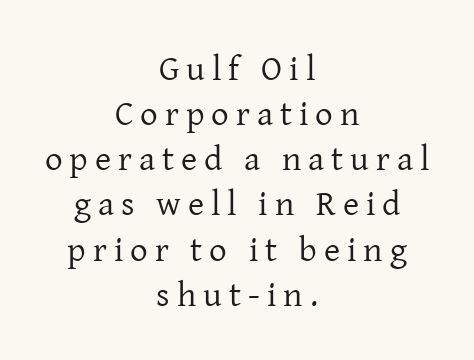
{"serif": "yes", "italic": "no", "bold": "no", "weight": "regular", "width": "normal", "stroke_contrast": "low", "x_height": "medium", "monospaced": "no", "underline": "no", "align": "center", "line_spacing": "normal", "line_spacing_ratio": 1.29, "letter_spacing": "wide", "letter_spacing_em": 0.2, "glyph_px": 35}
